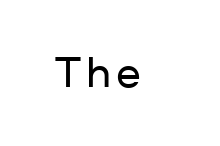
Q: Is the text italic (slanted)? A: No, it is upright.
Q: Is the typeface a serif or a sans-serif typeface? A: Sans-serif.
Q: Is the text underlined? A: No.
Q: Width (condensed, normal, or wide)? A: Wide.
Q: Stroke contrast? A: Low.
Q: x-height? A: Medium.
Q: Monospaced? A: No.
